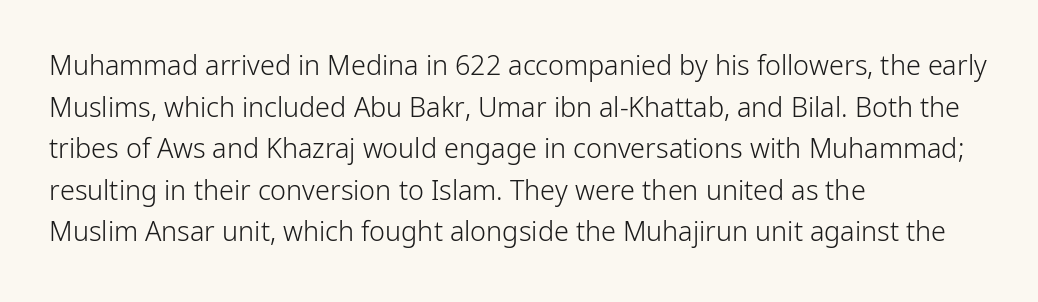
This sample uses an upright cut, with every glyph sitting square on the baseline. Lines of text with bare space underneath. The setting favours the left margin, as ordinary paragraphs usually do. Leading: standard. The typesetting does not lean heavy: it is not bold. You could call the tracking neutral — neither tight nor loose.
